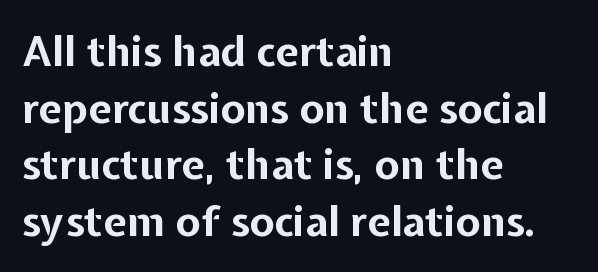
Is this a fixed-width face? No — the glyphs have proportional, varying widths. A bare baseline throughout the passage. You could call the tracking neutral — neither tight nor loose. Rendered with straight, roman letterforms.
